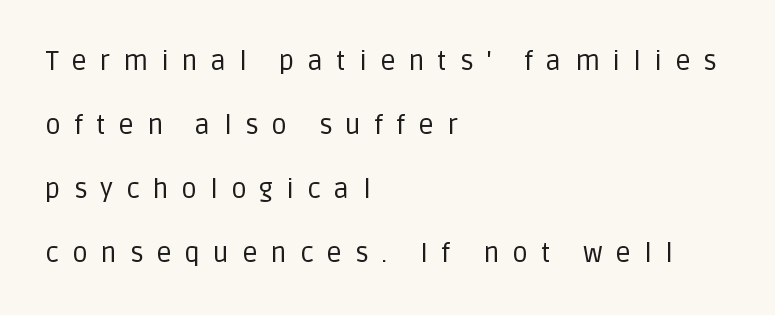
The image shows 27 px text type, upright; set left-aligned, loose line spacing (2.37x), unusually wide letter spacing (+0.48 em), not underlined.
